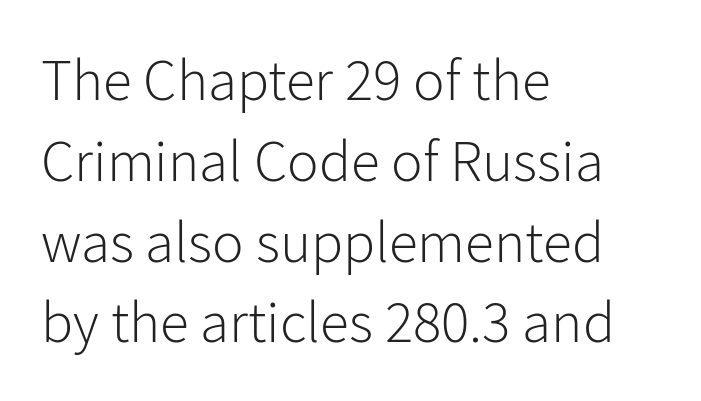
Q: Is the text bold? A: No.
Q: Is the text italic (slanted)? A: No, it is upright.
Q: Is the typeface a serif or a sans-serif typeface? A: Sans-serif.
Q: Is the text underlined? A: No.
Q: How is the paragraph aligned? A: Left-aligned.
Q: Is the spacing between letters normal or unusually wide? A: Normal.
Q: Is the spacing between lines tight, normal or loose? A: Normal.
Q: Width (condensed, normal, or wide)? A: Normal.
Q: Stroke contrast? A: Low.
Q: x-height? A: Medium.
Q: Monospaced? A: No.
